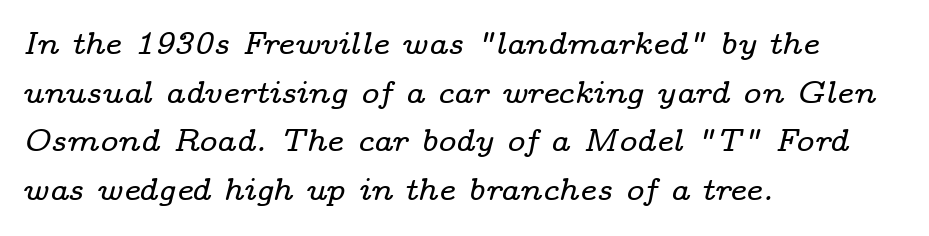
{"serif": "yes", "italic": "yes", "lean": "right", "slant_degrees": 14, "width": "wide", "stroke_contrast": "low", "x_height": "medium", "monospaced": "no", "underline": "no", "align": "left", "line_spacing": "normal", "line_spacing_ratio": 1.57, "letter_spacing": "normal", "letter_spacing_em": 0.0, "glyph_px": 31}
